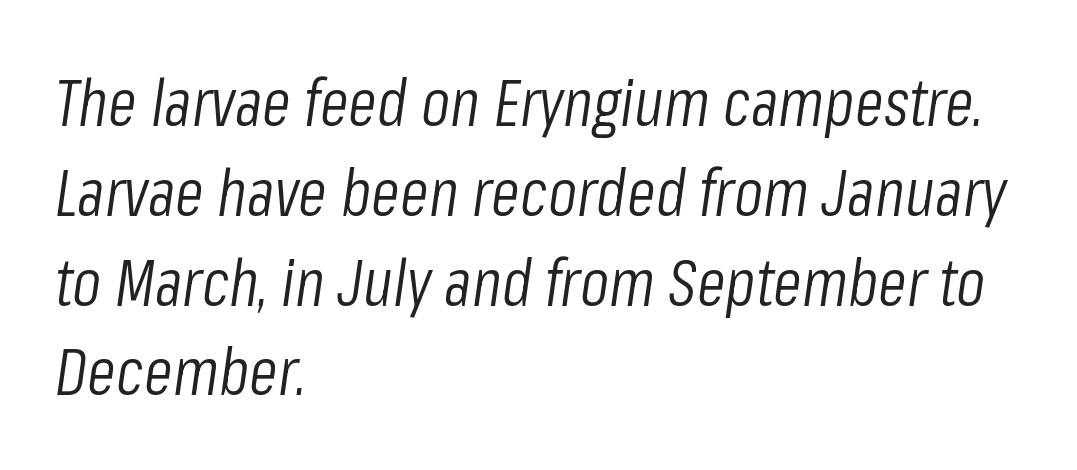
{"italic": "yes", "lean": "right", "slant_degrees": 8, "bold": "no", "weight": "light", "width": "condensed", "stroke_contrast": "low", "x_height": "medium", "monospaced": "no", "underline": "no", "align": "left", "line_spacing": "normal", "line_spacing_ratio": 1.36, "letter_spacing": "normal", "letter_spacing_em": 0.0, "glyph_px": 66}
